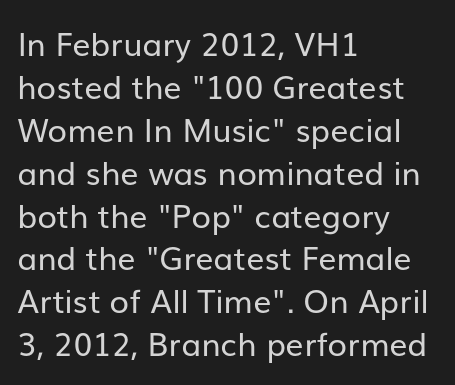
Q: Is the text bold? A: No.
Q: Is the text italic (slanted)? A: No, it is upright.
Q: Is the typeface a serif or a sans-serif typeface? A: Sans-serif.
Q: Is the text underlined? A: No.
Q: How is the paragraph aligned? A: Left-aligned.
Q: Is the spacing between letters normal or unusually wide? A: Normal.
Q: Is the spacing between lines tight, normal or loose? A: Normal.
Q: Width (condensed, normal, or wide)? A: Normal.
Q: Stroke contrast? A: Low.
Q: x-height? A: Medium.
Q: Monospaced? A: No.
